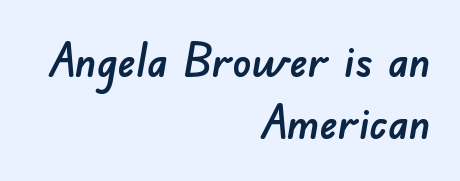
{"serif": "no", "width": "normal", "stroke_contrast": "low", "x_height": "small", "monospaced": "no", "underline": "no", "align": "right", "line_spacing": "normal", "line_spacing_ratio": 1.34, "letter_spacing": "normal", "letter_spacing_em": 0.0, "glyph_px": 46}
